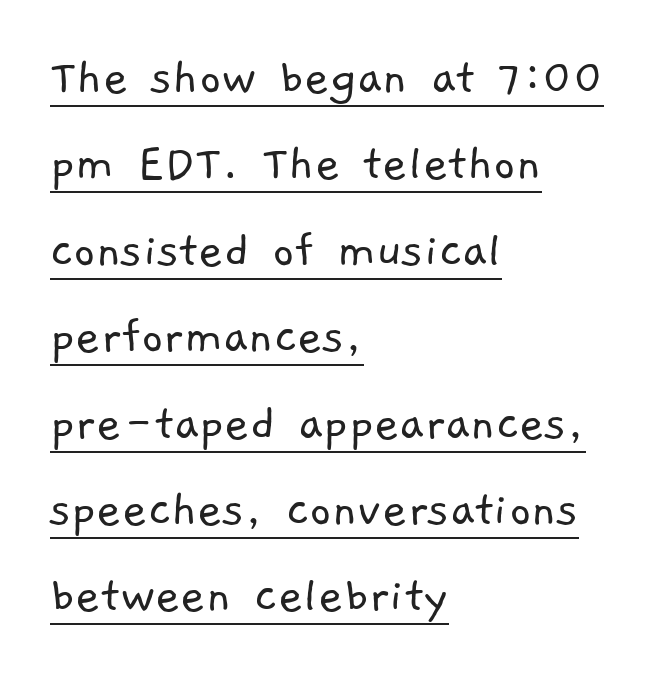
The image shows 54 px light sans-serif type; set left-aligned, normal line spacing (1.6x), normal letter spacing, underlined; low stroke contrast and a medium x-height.
